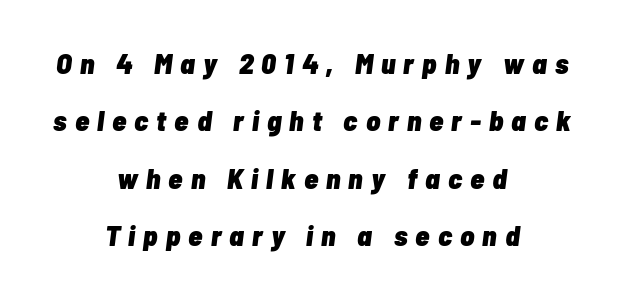
Q: Is the text bold? A: Yes.
Q: Is the text italic (slanted)? A: Yes, it leans right by about 7 degrees.
Q: Is the text underlined? A: No.
Q: How is the paragraph aligned? A: Centered.
Q: Is the spacing between letters normal or unusually wide? A: Unusually wide.
Q: Is the spacing between lines tight, normal or loose? A: Loose.
Q: Width (condensed, normal, or wide)? A: Condensed.
Q: Stroke contrast? A: Low.
Q: x-height? A: Medium.
Q: Monospaced? A: No.
